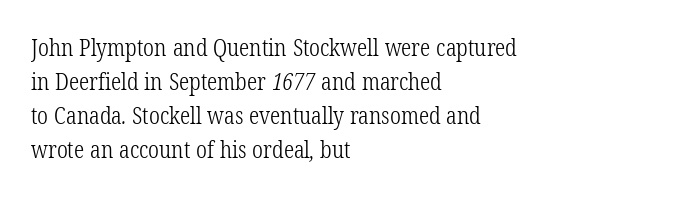
The image shows 23 px text type; set left-aligned, normal line spacing (1.48x), normal letter spacing, not underlined.
